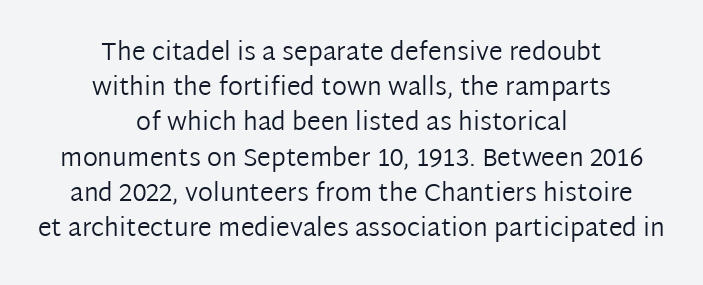
Q: Is the text bold? A: No.
Q: Is the text italic (slanted)? A: No, it is upright.
Q: Is the text underlined? A: No.
Q: How is the paragraph aligned? A: Centered.
Q: Is the spacing between letters normal or unusually wide? A: Normal.
Q: Is the spacing between lines tight, normal or loose? A: Normal.
